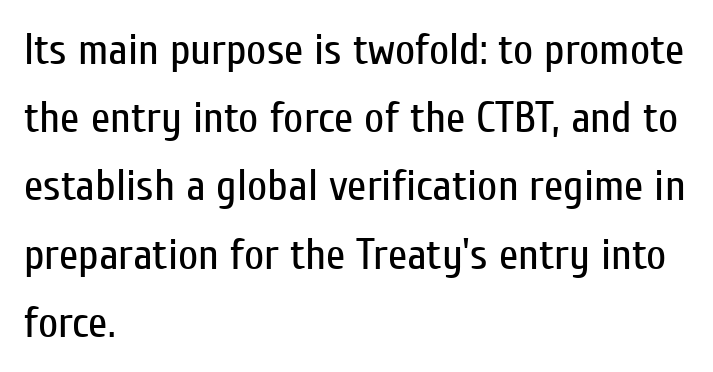
Q: Is the text bold? A: No.
Q: Is the text italic (slanted)? A: No, it is upright.
Q: Is the typeface a serif or a sans-serif typeface? A: Sans-serif.
Q: Is the text underlined? A: No.
Q: How is the paragraph aligned? A: Left-aligned.
Q: Is the spacing between letters normal or unusually wide? A: Normal.
Q: Is the spacing between lines tight, normal or loose? A: Normal.
Q: Width (condensed, normal, or wide)? A: Condensed.
Q: Stroke contrast? A: Low.
Q: x-height? A: Medium.
Q: Monospaced? A: No.
